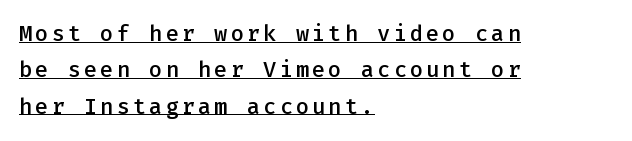
Q: Is the text bold? A: Semi-bold.
Q: Is the text italic (slanted)? A: No, it is upright.
Q: Is the text underlined? A: Yes.
Q: How is the paragraph aligned? A: Left-aligned.
Q: Is the spacing between lines tight, normal or loose? A: Normal.
